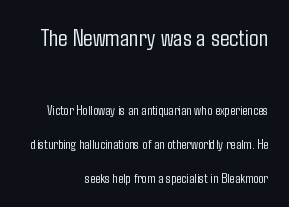
Is the type heavy? It reads as light-to-regular instead. Loosely led — the rows are spread out. The passage shown has conventional tracking throughout. This rendering features lettering with no underline. The lettering stays uniformly vertical, giving the passage a roman look.
